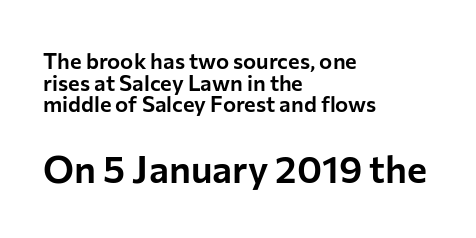
{"serif": "no", "italic": "no", "width": "normal", "stroke_contrast": "low", "x_height": "medium", "monospaced": "no", "underline": "no", "align": "left", "line_spacing": "tight", "line_spacing_ratio": 0.98, "letter_spacing": "normal", "letter_spacing_em": 0.0, "larger_block": "second", "size_ratio": 1.73, "glyph_px": 38}
